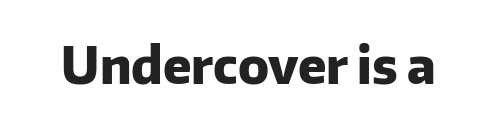
The image shows 50 px heavy sans-serif type, upright; set normal letter spacing, not underlined; low stroke contrast and a medium x-height.
